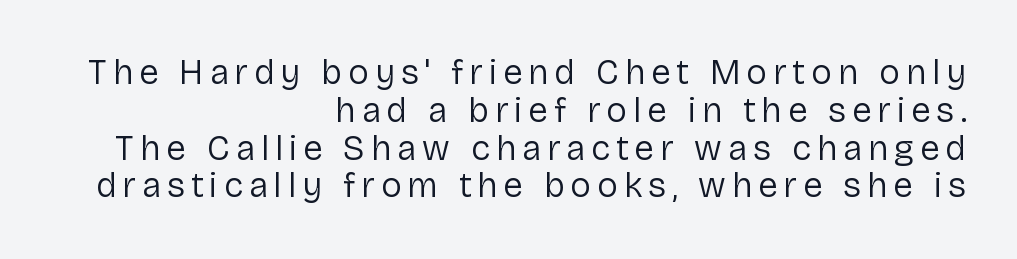
The letters look calm and open, with moderate or lighter stems. Here the designer chose a conventional face with non-uniform glyph widths. Notice how descenders almost collide with the ascenders below — that's tight leading. The paragraph has a hard right edge and a soft left edge. Regarding serifs, this sample does without them.
